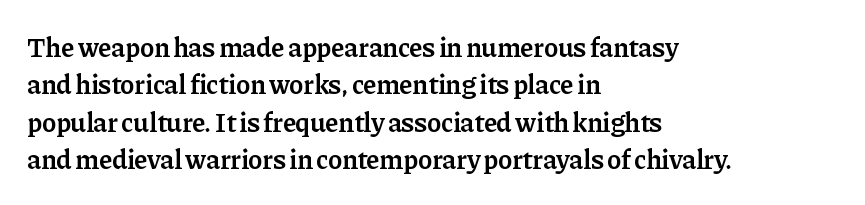
{"italic": "no", "bold": "semi", "underline": "no", "align": "left", "line_spacing": "normal", "line_spacing_ratio": 1.38, "letter_spacing": "normal", "letter_spacing_em": 0.0, "glyph_px": 27}
